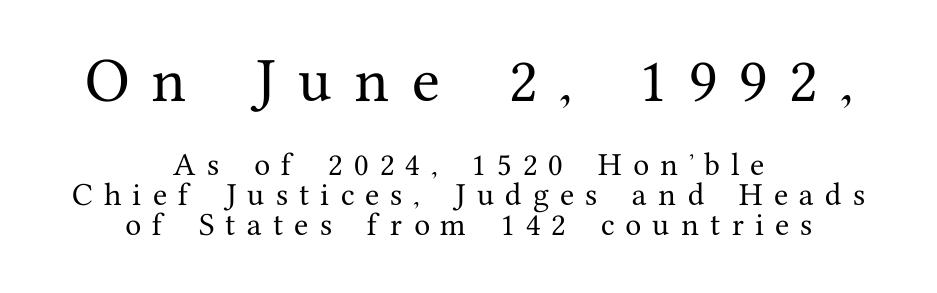
Look at the tracking — it's clearly loosened, letters drifting apart. In terms of posture, this sample is upright. The passage shown is typed in a proportional face where columns would drift. A student would call this center alignment; a typographer would say set centered. I'd call this a serif setting — the letters wear small feet. Has an underline been added? It has not.
